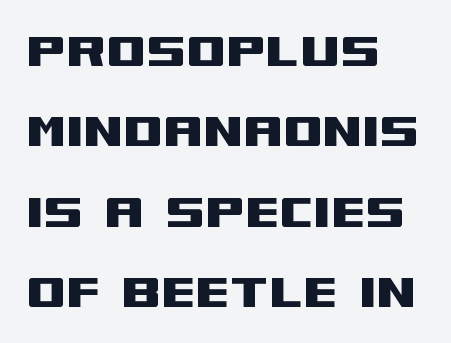
Q: Is the text italic (slanted)? A: No, it is upright.
Q: Is the typeface a serif or a sans-serif typeface? A: Sans-serif.
Q: Is the text underlined? A: No.
Q: How is the paragraph aligned? A: Left-aligned.
Q: Is the spacing between letters normal or unusually wide? A: Normal.
Q: Is the spacing between lines tight, normal or loose? A: Normal.
Q: Width (condensed, normal, or wide)? A: Wide.
Q: Stroke contrast? A: Medium.
Q: x-height? A: Large.
Q: Monospaced? A: No.
